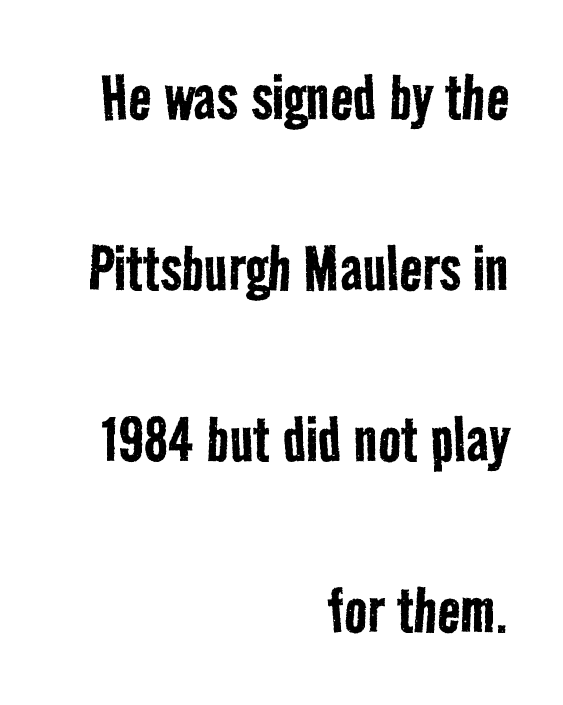
{"serif": "no", "bold": "no", "weight": "regular", "width": "condensed", "stroke_contrast": "low", "x_height": "medium", "monospaced": "no", "underline": "no", "align": "right", "line_spacing": "loose", "line_spacing_ratio": 2.25, "letter_spacing": "normal", "letter_spacing_em": 0.0, "glyph_px": 76}
